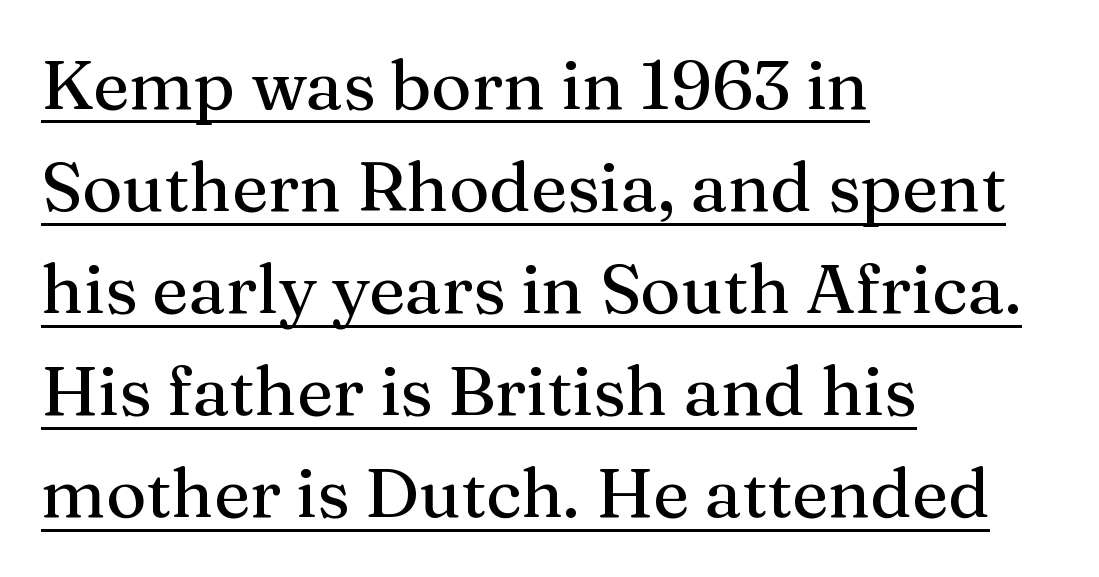
Q: Is the text italic (slanted)? A: No, it is upright.
Q: Is the typeface a serif or a sans-serif typeface? A: Serif.
Q: Is the text underlined? A: Yes.
Q: How is the paragraph aligned? A: Left-aligned.
Q: Is the spacing between letters normal or unusually wide? A: Normal.
Q: Is the spacing between lines tight, normal or loose? A: Normal.
Q: Width (condensed, normal, or wide)? A: Normal.
Q: Stroke contrast? A: Medium.
Q: x-height? A: Medium.
Q: Monospaced? A: No.
